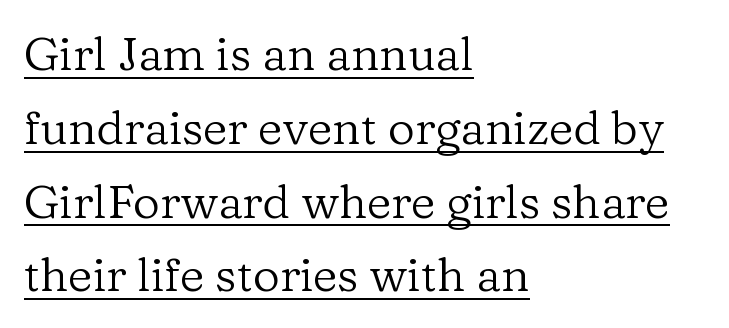
The image shows 47 px regular-weight serif type, upright; set left-aligned, normal line spacing (1.57x), normal letter spacing, underlined; low stroke contrast and a medium x-height.
